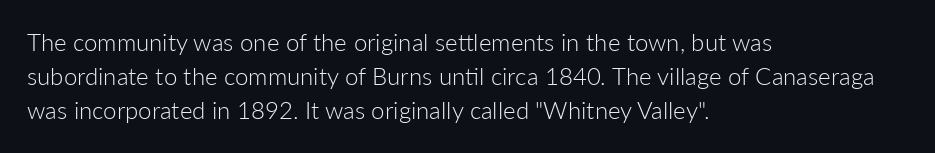
Q: Is the text bold? A: No.
Q: Is the text italic (slanted)? A: No, it is upright.
Q: Is the text underlined? A: No.
Q: How is the paragraph aligned? A: Left-aligned.
Q: Is the spacing between letters normal or unusually wide? A: Normal.
Q: Is the spacing between lines tight, normal or loose? A: Normal.
